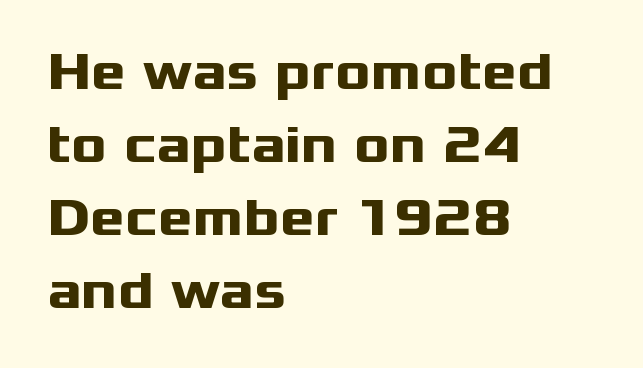
{"serif": "no", "italic": "no", "bold": "yes", "weight": "heavy", "width": "wide", "stroke_contrast": "medium", "x_height": "medium", "monospaced": "no", "underline": "no", "align": "left", "line_spacing": "normal", "line_spacing_ratio": 1.38, "letter_spacing": "normal", "letter_spacing_em": 0.0, "glyph_px": 53}
